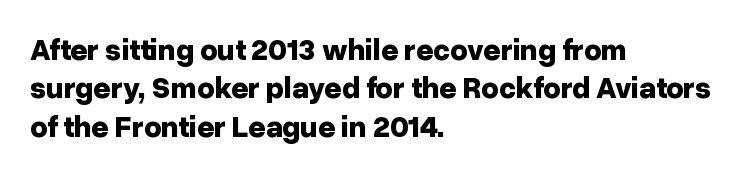
Successive baselines arrive at the customary interval. These lines keep a tight, regular rhythm from letter to letter. The foot of each line stays bare and open. Does the copy run flush right? No — it runs flush left. The glyphs have the mass of a bold cut.
